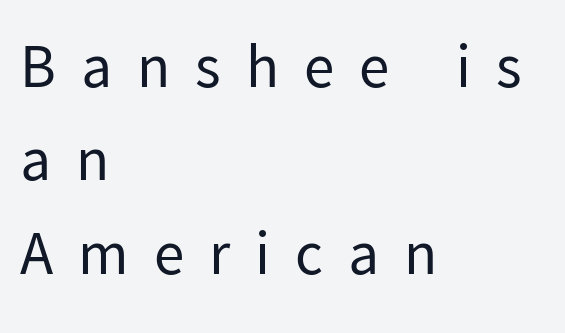
Q: Is the text bold? A: No.
Q: Is the text italic (slanted)? A: No, it is upright.
Q: Is the typeface a serif or a sans-serif typeface? A: Sans-serif.
Q: Is the text underlined? A: No.
Q: How is the paragraph aligned? A: Left-aligned.
Q: Is the spacing between letters normal or unusually wide? A: Unusually wide.
Q: Is the spacing between lines tight, normal or loose? A: Normal.
Q: Width (condensed, normal, or wide)? A: Normal.
Q: Stroke contrast? A: Low.
Q: x-height? A: Medium.
Q: Monospaced? A: No.
